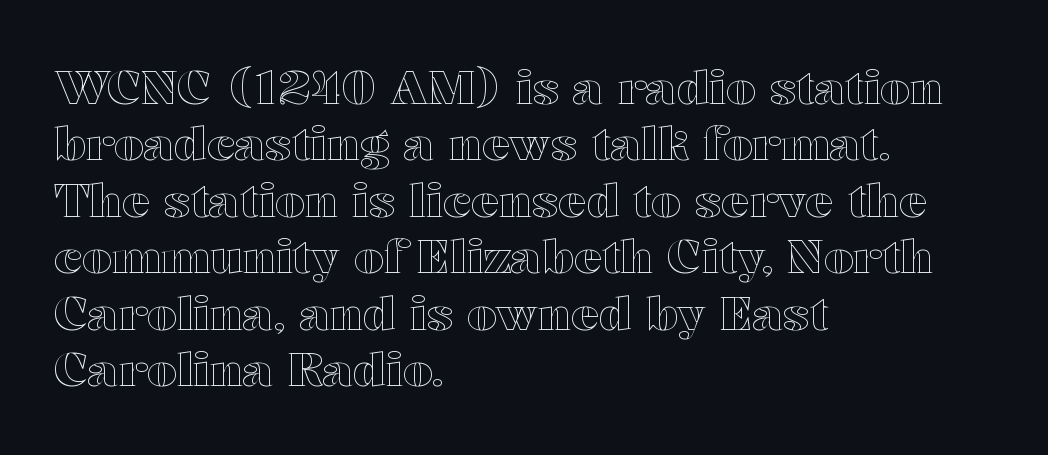
{"italic": "no", "width": "wide", "x_height": "medium", "monospaced": "no", "underline": "no", "align": "left", "line_spacing_ratio": 1.2, "letter_spacing": "normal", "letter_spacing_em": 0.0, "glyph_px": 47}
